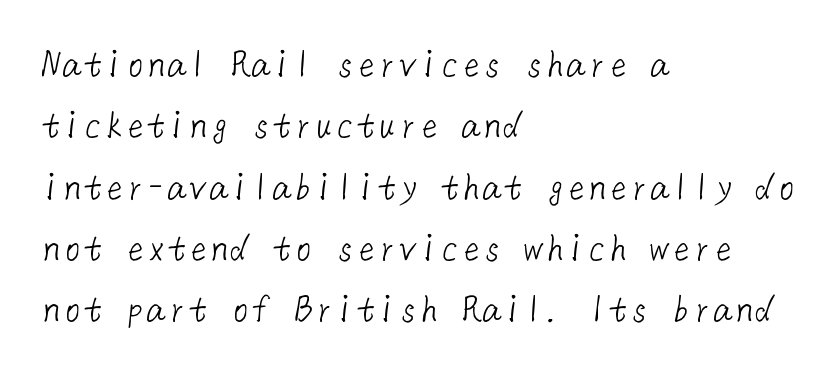
{"serif": "no", "bold": "no", "weight": "light", "width": "normal", "stroke_contrast": "low", "x_height": "medium", "underline": "no", "align": "left", "line_spacing": "normal", "line_spacing_ratio": 1.46, "letter_spacing": "normal", "letter_spacing_em": 0.0, "glyph_px": 42}
